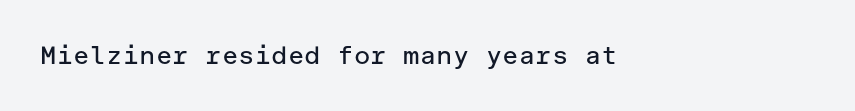
{"italic": "no", "bold": "no", "underline": "no", "align": "left", "letter_spacing": "normal", "letter_spacing_em": 0.0, "glyph_px": 25}
